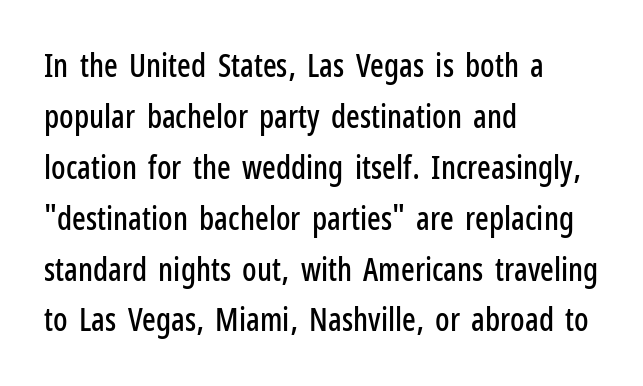
Each new line begins a customary step beneath the previous one. Spacing between characters is what you'd get straight out of the box. If you drew a line through each stem, it would be perfectly vertical. This rendering features lettering with no underline. What kind of face is this? One without serifs — a sans.
